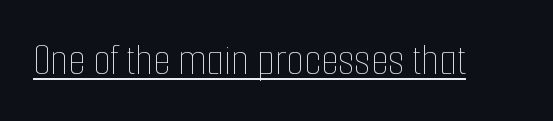
Compared with a typical body face, this is equally light or lighter still. No extra tracking has been applied to these lines. The typography opts for an upright posture over an oblique one. The face used here is proportionally spaced, like ordinary book or web type.
